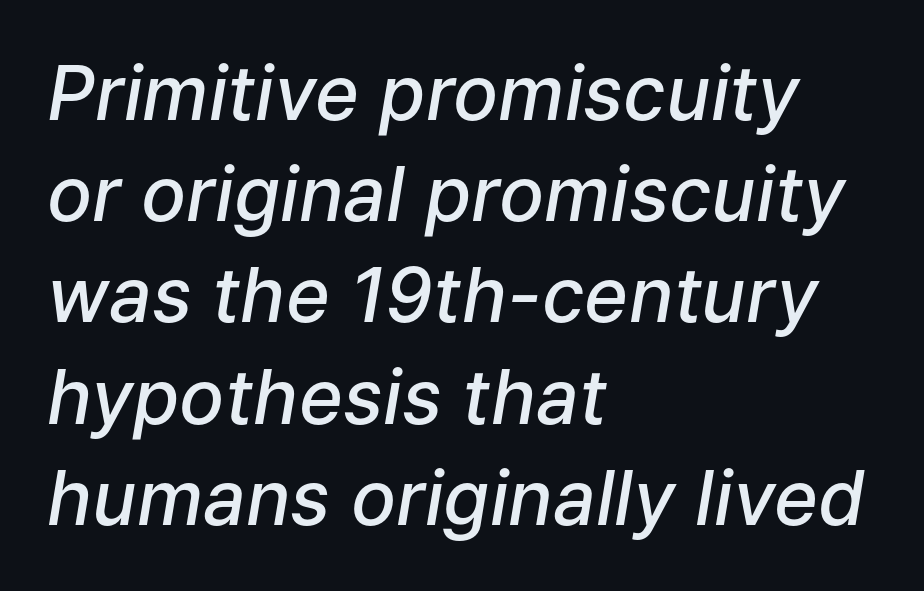
{"italic": "yes", "lean": "right", "slant_degrees": 9, "bold": "semi", "weight": "semibold", "width": "normal", "stroke_contrast": "low", "x_height": "medium", "monospaced": "no", "underline": "no", "align": "left", "line_spacing": "normal", "line_spacing_ratio": 1.35, "letter_spacing": "normal", "letter_spacing_em": 0.0, "glyph_px": 75}
